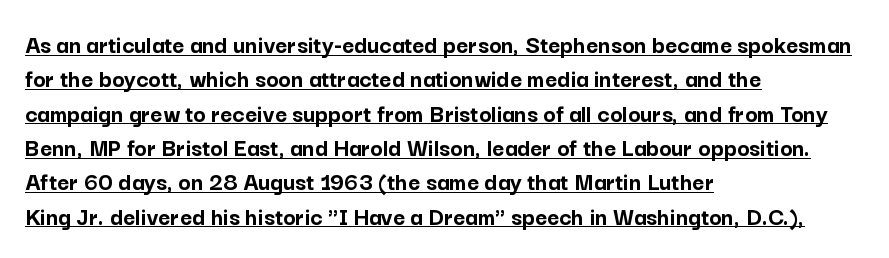
Q: Is the text bold? A: Yes.
Q: Is the text italic (slanted)? A: No, it is upright.
Q: Is the text underlined? A: Yes.
Q: How is the paragraph aligned? A: Left-aligned.
Q: Is the spacing between letters normal or unusually wide? A: Normal.
Q: Is the spacing between lines tight, normal or loose? A: Normal.
